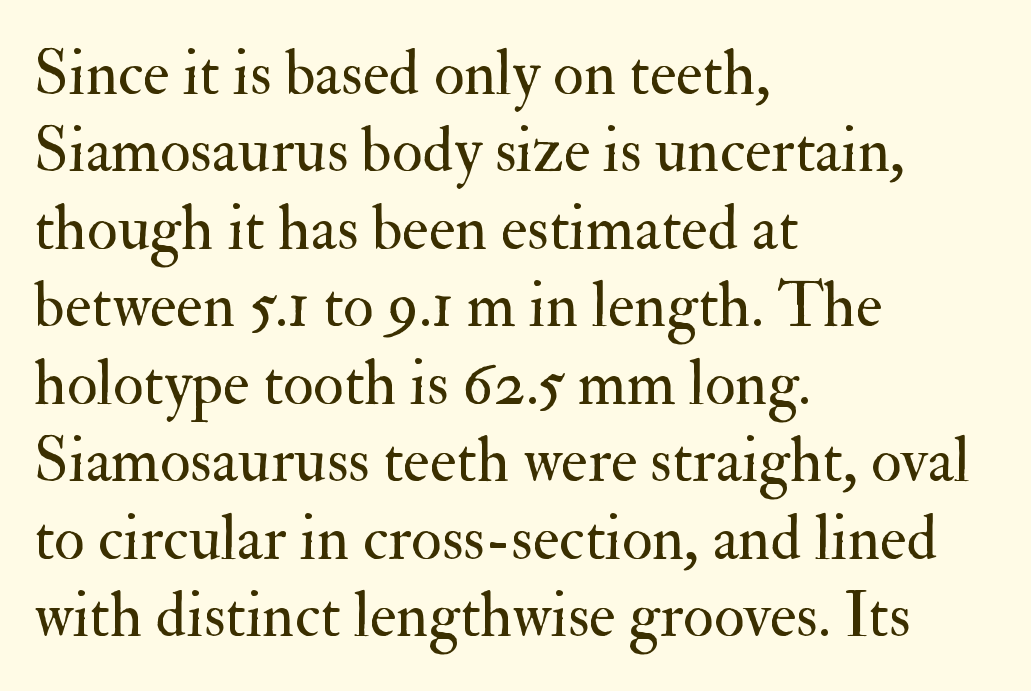
The image shows 63 px regular-weight serif type, upright; set left-aligned, line spacing 1.23x, normal letter spacing, not underlined; medium stroke contrast and a small x-height.
